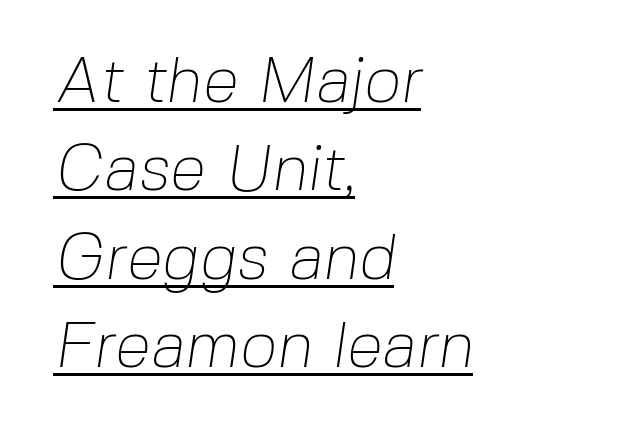
{"serif": "no", "bold": "no", "weight": "thin", "width": "normal", "stroke_contrast": "low", "x_height": "medium", "monospaced": "no", "underline": "yes", "align": "left", "line_spacing": "normal", "line_spacing_ratio": 1.36, "letter_spacing": "normal", "letter_spacing_em": 0.0, "glyph_px": 65}
